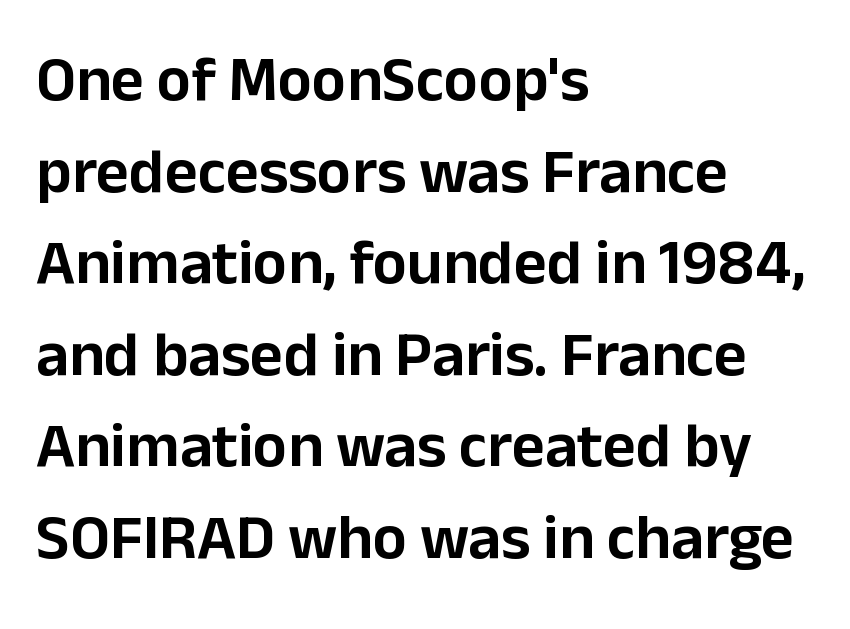
The font's upright variant was chosen for this text. Observe the absence of serifs on each vertical stroke in this sample. The face used here is proportionally spaced, like ordinary book or web type. The strip under each line holds only bare page.
